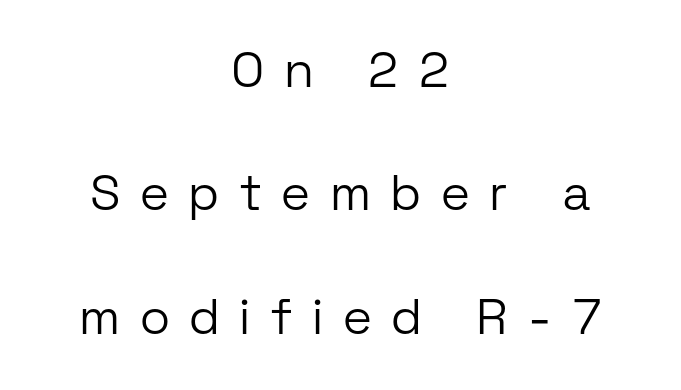
Q: Is the text bold? A: No.
Q: Is the text italic (slanted)? A: No, it is upright.
Q: Is the typeface a serif or a sans-serif typeface? A: Sans-serif.
Q: Is the text underlined? A: No.
Q: How is the paragraph aligned? A: Centered.
Q: Is the spacing between letters normal or unusually wide? A: Unusually wide.
Q: Is the spacing between lines tight, normal or loose? A: Loose.
Q: Width (condensed, normal, or wide)? A: Normal.
Q: Stroke contrast? A: Low.
Q: x-height? A: Medium.
Q: Monospaced? A: No.
